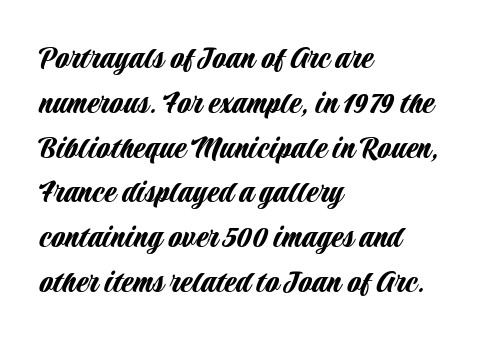
{"serif": "no", "width": "condensed", "stroke_contrast": "low", "x_height": "large", "monospaced": "no", "underline": "no", "align": "left", "line_spacing": "normal", "line_spacing_ratio": 1.28, "letter_spacing": "normal", "letter_spacing_em": 0.0, "glyph_px": 35}
